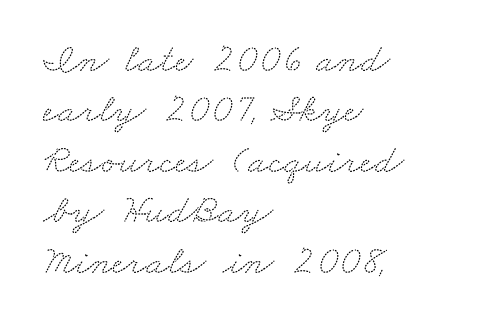
{"serif": "yes", "width": "wide", "stroke_contrast": "medium", "x_height": "small", "monospaced": "no", "underline": "no", "align": "left", "line_spacing_ratio": 1.23, "letter_spacing": "normal", "letter_spacing_em": 0.0, "glyph_px": 41}
